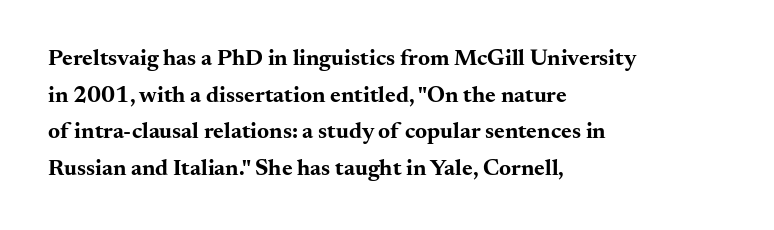
The image shows 23 px bold type, upright; set left-aligned, normal line spacing (1.59x), normal letter spacing, not underlined.
